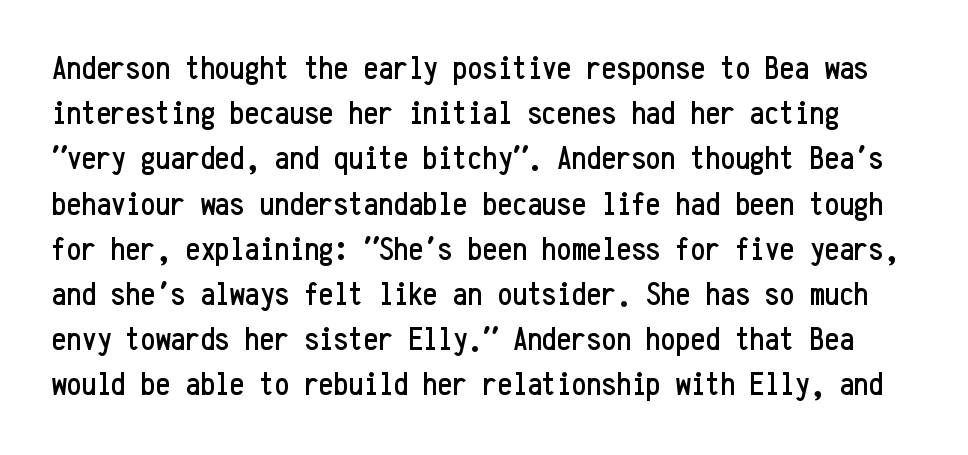
{"serif": "no", "italic": "no", "width": "condensed", "stroke_contrast": "low", "x_height": "medium", "monospaced": "yes", "underline": "no", "line_spacing": "normal", "line_spacing_ratio": 1.37, "letter_spacing": "normal", "letter_spacing_em": 0.0, "glyph_px": 33}
